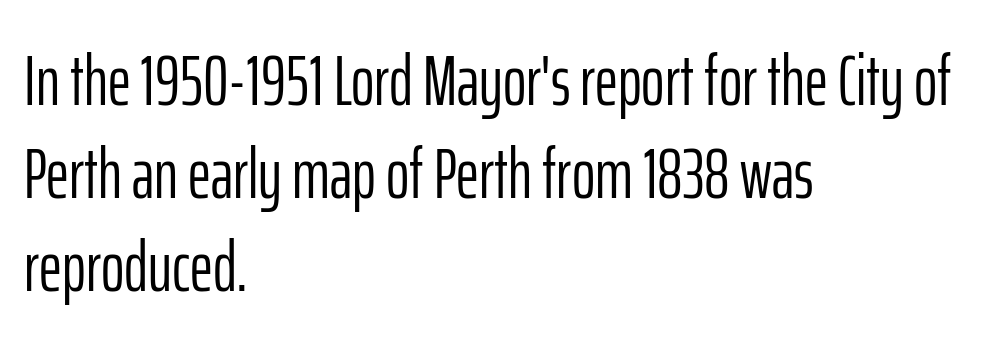
The image shows 71 px light, condensed sans-serif type, upright; set left-aligned, normal line spacing (1.31x), normal letter spacing, not underlined; low stroke contrast and a medium x-height.
